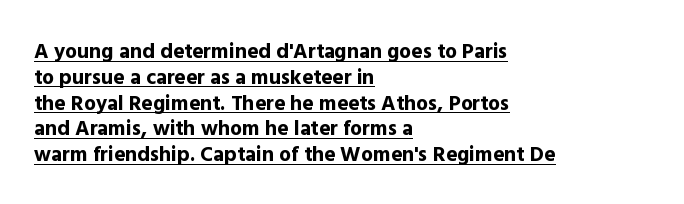
The rendering uses the underline text-decoration. Here the glyphs are tracked normally, forming tight word shapes. The face used here has the dense, thick strokes of a bold. Do the letters lean? They stand straight. Leftover space on each line is placed entirely after the last word.
